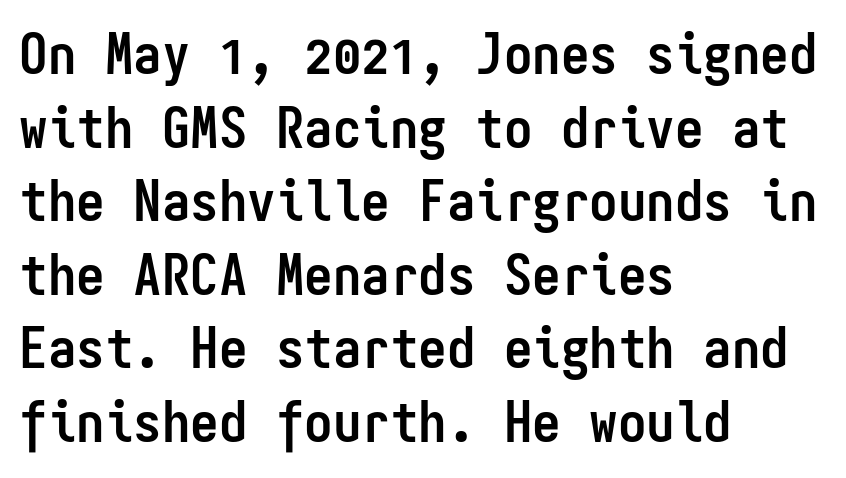
{"serif": "no", "italic": "no", "bold": "yes", "weight": "semibold", "width": "condensed", "stroke_contrast": "low", "x_height": "medium", "monospaced": "yes", "underline": "no", "align": "left", "line_spacing": "normal", "line_spacing_ratio": 1.29, "letter_spacing": "normal", "letter_spacing_em": 0.0, "glyph_px": 57}
